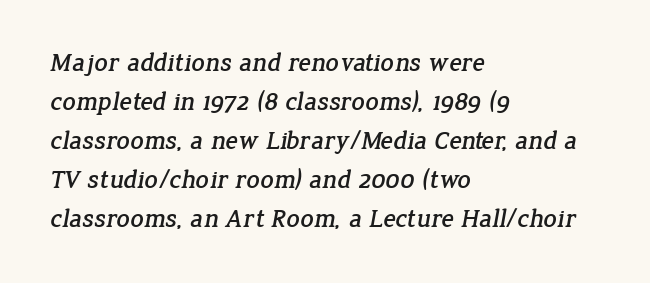
The image shows 26 px text type; set left-aligned, normal line spacing (1.5x), normal letter spacing, not underlined.
